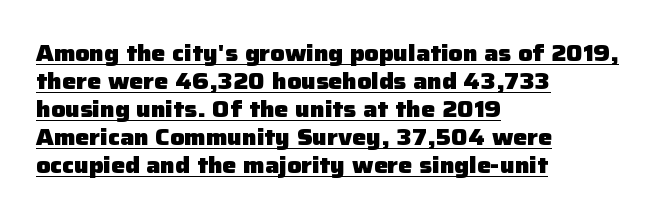
{"italic": "no", "bold": "yes", "underline": "yes", "align": "left", "line_spacing": "normal", "line_spacing_ratio": 1.27, "letter_spacing": "normal", "letter_spacing_em": 0.0, "glyph_px": 22}
